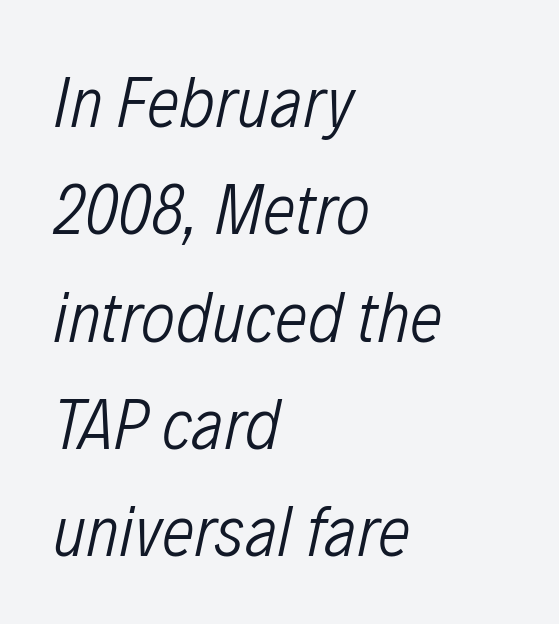
Q: Is the text bold? A: No.
Q: Is the text italic (slanted)? A: Yes, it leans right by about 12 degrees.
Q: Is the text underlined? A: No.
Q: How is the paragraph aligned? A: Left-aligned.
Q: Is the spacing between letters normal or unusually wide? A: Normal.
Q: Is the spacing between lines tight, normal or loose? A: Normal.
Q: Width (condensed, normal, or wide)? A: Condensed.
Q: Stroke contrast? A: Low.
Q: x-height? A: Medium.
Q: Monospaced? A: No.
